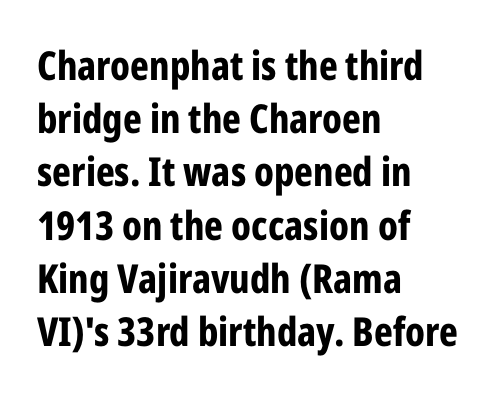
Designer's note — italics off, roman on. You could call the tracking neutral — neither tight nor loose. A normal amount of white space separates one row of letters from the next. Regarding serifs, this sample does without them. This sample has the flowing, uneven cadence of proportional lettering.
